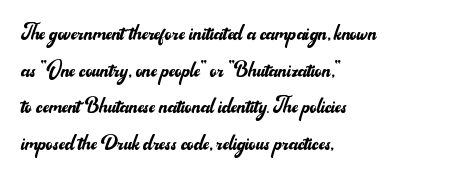
Q: Is the text bold? A: No.
Q: Is the text italic (slanted)? A: Yes.
Q: Is the text underlined? A: No.
Q: How is the paragraph aligned? A: Left-aligned.
Q: Is the spacing between letters normal or unusually wide? A: Normal.
Q: Is the spacing between lines tight, normal or loose? A: Normal.
